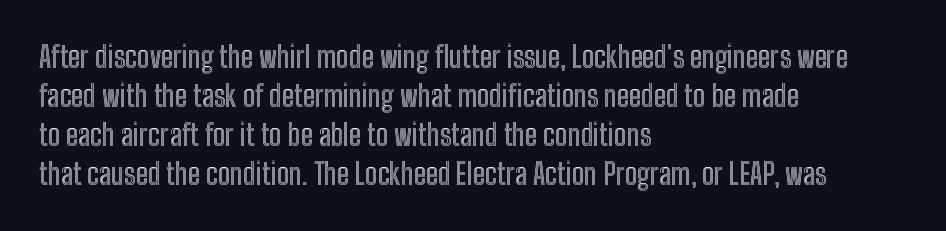
Q: Is the text italic (slanted)? A: No, it is upright.
Q: Is the text underlined? A: No.
Q: How is the paragraph aligned? A: Left-aligned.
Q: Is the spacing between letters normal or unusually wide? A: Normal.
Q: Is the spacing between lines tight, normal or loose? A: Normal.
Q: Width (condensed, normal, or wide)? A: Condensed.
Q: x-height? A: Medium.
Q: Monospaced? A: No.
